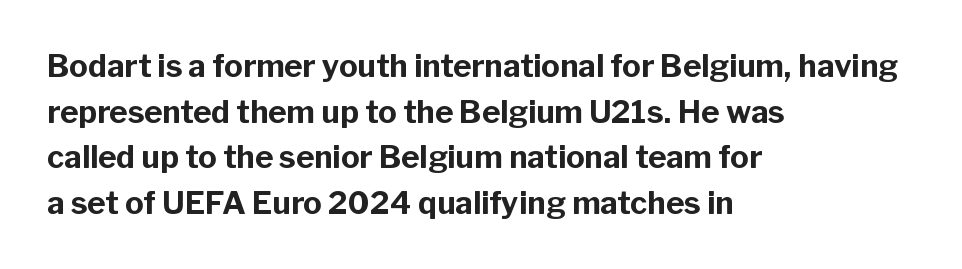
The font family rendered here belongs to the sans-serif group. The tracking reads as untouched default to a designer's eye. The specimen reads as upright at a glance. A normal amount of white space separates one row of letters from the next. The baseline area is clear. The lines are quadded left.
